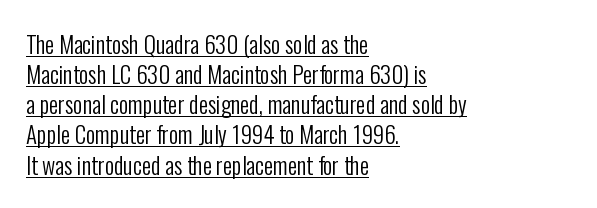
{"italic": "no", "bold": "no", "underline": "yes", "align": "left", "line_spacing": "normal", "line_spacing_ratio": 1.31, "letter_spacing": "normal", "letter_spacing_em": 0.0, "glyph_px": 23}
